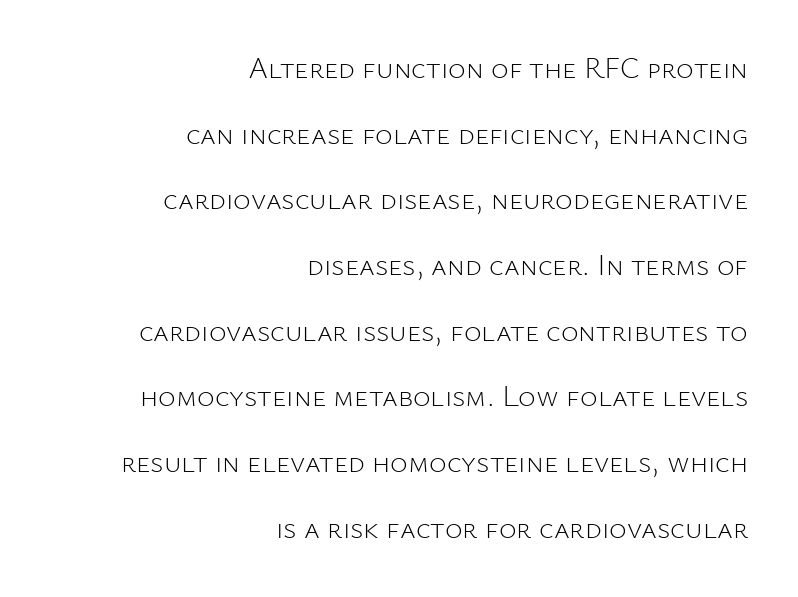
Q: Is the text bold? A: No.
Q: Is the text italic (slanted)? A: No, it is upright.
Q: Is the typeface a serif or a sans-serif typeface? A: Sans-serif.
Q: Is the text underlined? A: No.
Q: How is the paragraph aligned? A: Right-aligned.
Q: Is the spacing between letters normal or unusually wide? A: Normal.
Q: Is the spacing between lines tight, normal or loose? A: Loose.
Q: Width (condensed, normal, or wide)? A: Normal.
Q: Stroke contrast? A: Low.
Q: x-height? A: Medium.
Q: Monospaced? A: No.
